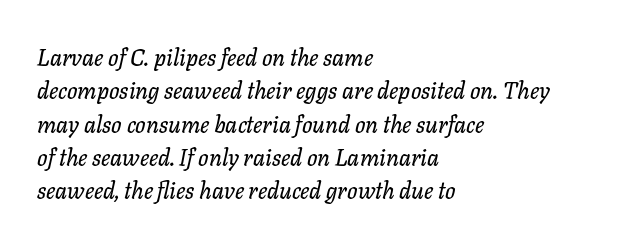
Is the block centered? No — it sits flush against the left margin. Honestly, there is no underline to notice here at all. Between one letter and the next there's only the usual sliver of space. The rendering uses a moderate line-height, typical for paragraphs. A typesetter would mark this as italic.
